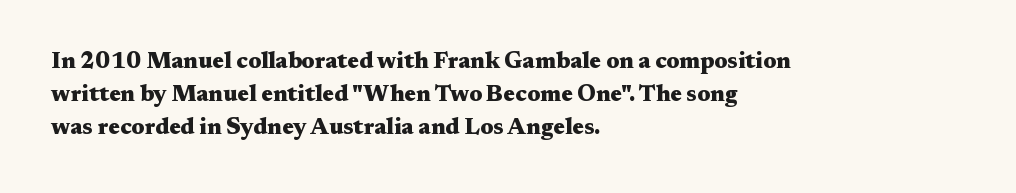
{"italic": "no", "bold": "yes", "underline": "no", "align": "left", "line_spacing": "normal", "line_spacing_ratio": 1.44, "letter_spacing": "normal", "letter_spacing_em": 0.0, "glyph_px": 23}
